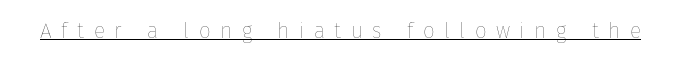
Is this a heavy cut? Hardly; it is regular or lighter. A roman cut, with each character standing at attention. In designer terms, the underline attribute is active on this setting. Characters follow at a spacing far wider than the type designer built in.
